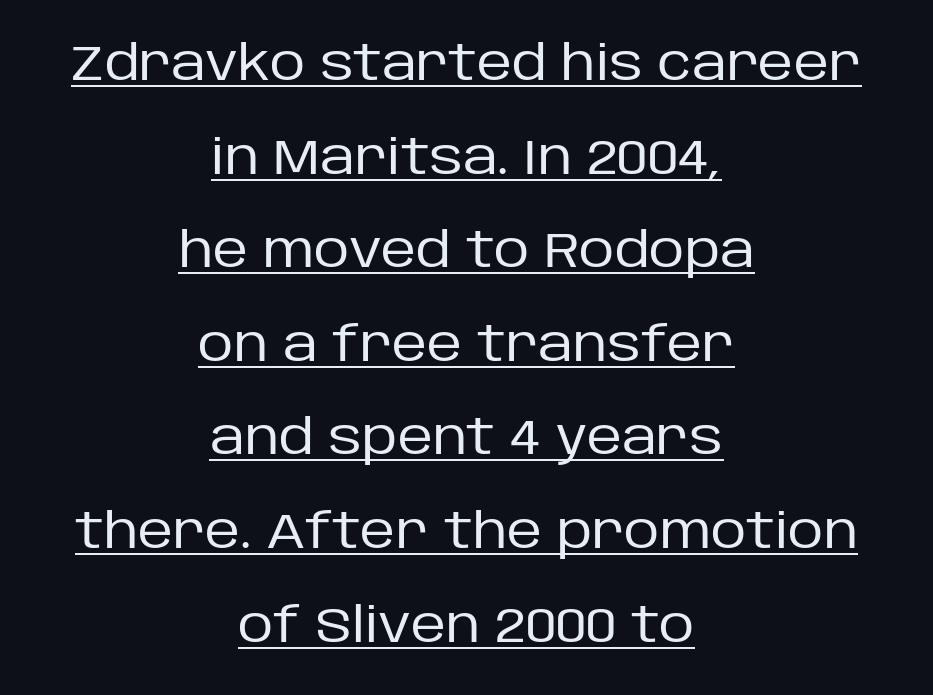
Q: Is the text bold? A: No.
Q: Is the text italic (slanted)? A: No, it is upright.
Q: Is the typeface a serif or a sans-serif typeface? A: Sans-serif.
Q: Is the text underlined? A: Yes.
Q: How is the paragraph aligned? A: Centered.
Q: Is the spacing between letters normal or unusually wide? A: Normal.
Q: Is the spacing between lines tight, normal or loose? A: Loose.
Q: Width (condensed, normal, or wide)? A: Normal.
Q: Stroke contrast? A: Low.
Q: x-height? A: Large.
Q: Monospaced? A: No.
